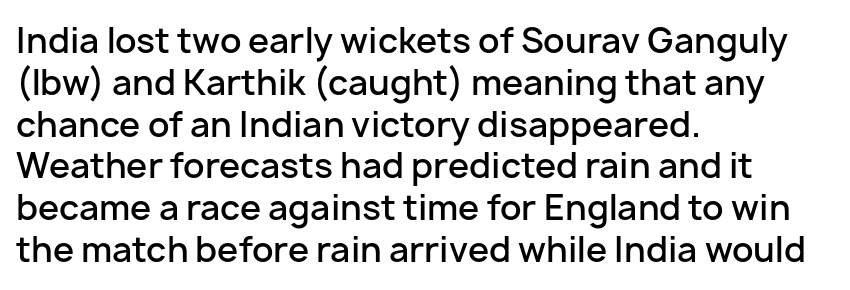
{"serif": "no", "italic": "no", "bold": "semi", "weight": "semibold", "width": "normal", "stroke_contrast": "low", "x_height": "medium", "monospaced": "no", "underline": "no", "align": "left", "line_spacing_ratio": 1.23, "letter_spacing": "normal", "letter_spacing_em": 0.0, "glyph_px": 34}
